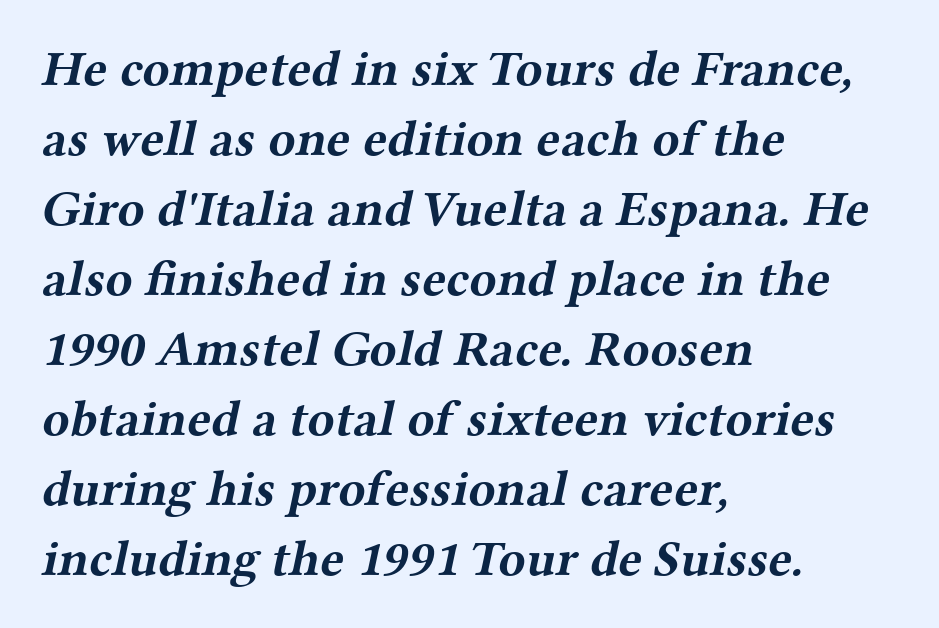
The image shows 50 px bold, wide serif type; set left-aligned, normal line spacing (1.4x), normal letter spacing, not underlined; medium stroke contrast and a medium x-height.
